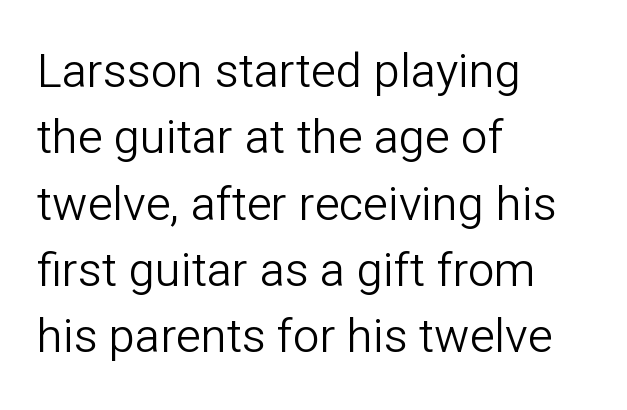
{"serif": "no", "italic": "no", "bold": "no", "weight": "light", "width": "normal", "stroke_contrast": "low", "x_height": "medium", "monospaced": "no", "underline": "no", "align": "left", "line_spacing": "normal", "line_spacing_ratio": 1.41, "letter_spacing": "normal", "letter_spacing_em": 0.0, "glyph_px": 47}
